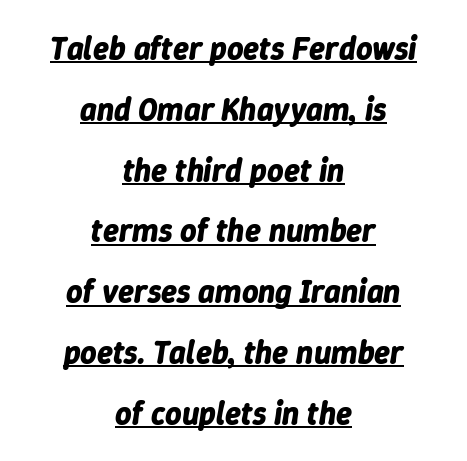
The image shows 32 px bold type, italic (leaning right); set centered, loose line spacing (1.9x), normal letter spacing, underlined; low stroke contrast and a medium x-height.
